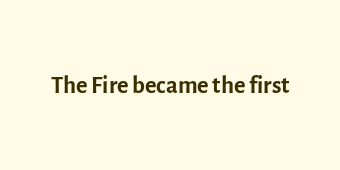
The image shows 35 px regular-weight sans-serif type, upright; set normal letter spacing, not underlined; a medium x-height.
